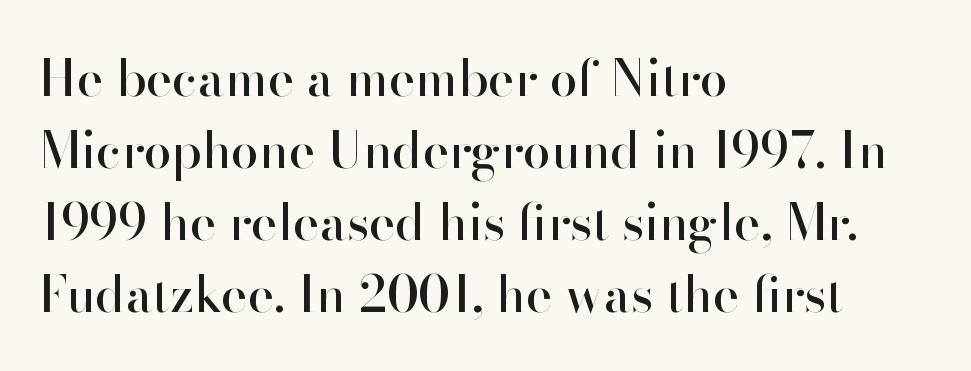
Honestly, the letter spacing is just normal — you wouldn't notice it. One-word summary of the alignment: left. Observe the absence of serifs on each vertical stroke in this sample. Rule under the text: the space is simply empty.
